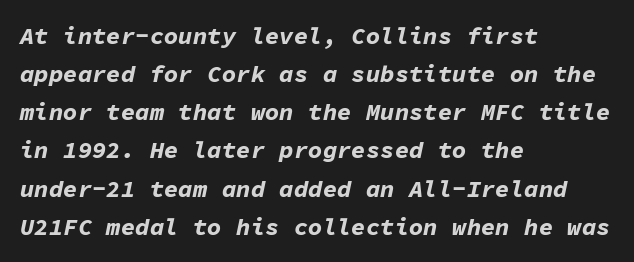
{"italic": "yes", "lean": "right", "slant_degrees": 11, "bold": "yes", "underline": "no", "align": "left", "line_spacing": "normal", "line_spacing_ratio": 1.59, "letter_spacing": "normal", "letter_spacing_em": 0.0, "glyph_px": 24}
